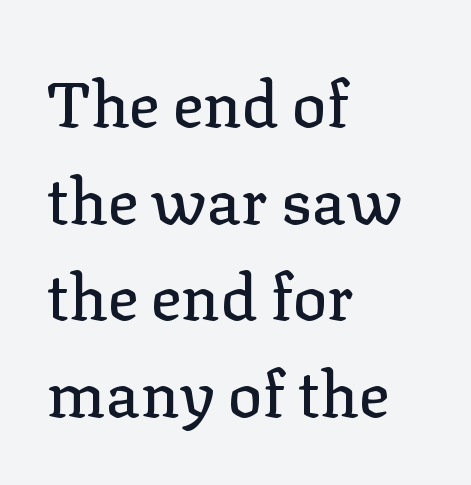
Q: Is the text italic (slanted)? A: No, it is upright.
Q: Is the typeface a serif or a sans-serif typeface? A: Serif.
Q: Is the text underlined? A: No.
Q: How is the paragraph aligned? A: Left-aligned.
Q: Is the spacing between letters normal or unusually wide? A: Normal.
Q: Is the spacing between lines tight, normal or loose? A: Normal.
Q: Width (condensed, normal, or wide)? A: Normal.
Q: Stroke contrast? A: Low.
Q: x-height? A: Medium.
Q: Monospaced? A: No.
